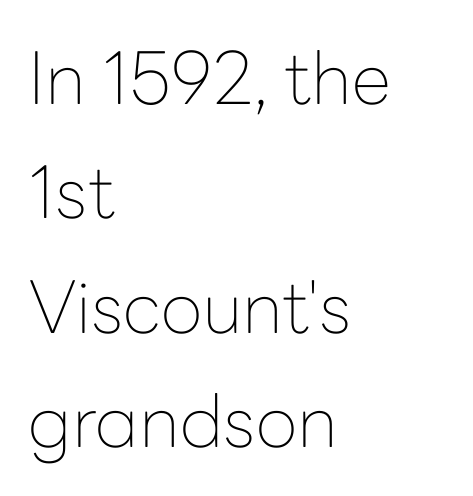
Q: Is the text bold? A: No.
Q: Is the text italic (slanted)? A: No, it is upright.
Q: Is the typeface a serif or a sans-serif typeface? A: Sans-serif.
Q: Is the text underlined? A: No.
Q: How is the paragraph aligned? A: Left-aligned.
Q: Is the spacing between letters normal or unusually wide? A: Normal.
Q: Is the spacing between lines tight, normal or loose? A: Normal.
Q: Width (condensed, normal, or wide)? A: Normal.
Q: Stroke contrast? A: Low.
Q: x-height? A: Medium.
Q: Monospaced? A: No.
